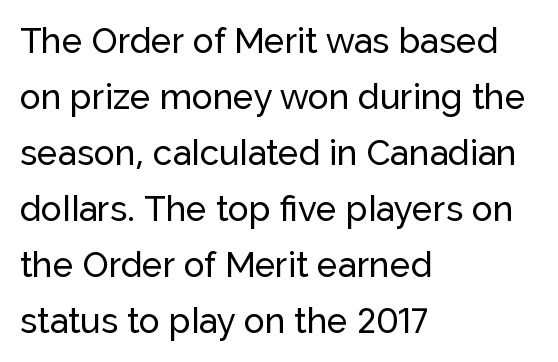
Q: Is the text italic (slanted)? A: No, it is upright.
Q: Is the typeface a serif or a sans-serif typeface? A: Sans-serif.
Q: Is the text underlined? A: No.
Q: How is the paragraph aligned? A: Left-aligned.
Q: Is the spacing between letters normal or unusually wide? A: Normal.
Q: Is the spacing between lines tight, normal or loose? A: Normal.
Q: Width (condensed, normal, or wide)? A: Normal.
Q: Stroke contrast? A: Low.
Q: x-height? A: Medium.
Q: Monospaced? A: No.
